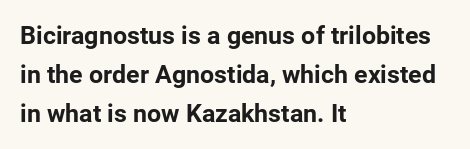
Q: Is the text bold? A: Yes.
Q: Is the text italic (slanted)? A: No, it is upright.
Q: Is the text underlined? A: No.
Q: How is the paragraph aligned? A: Left-aligned.
Q: Is the spacing between letters normal or unusually wide? A: Normal.
Q: Is the spacing between lines tight, normal or loose? A: Normal.
